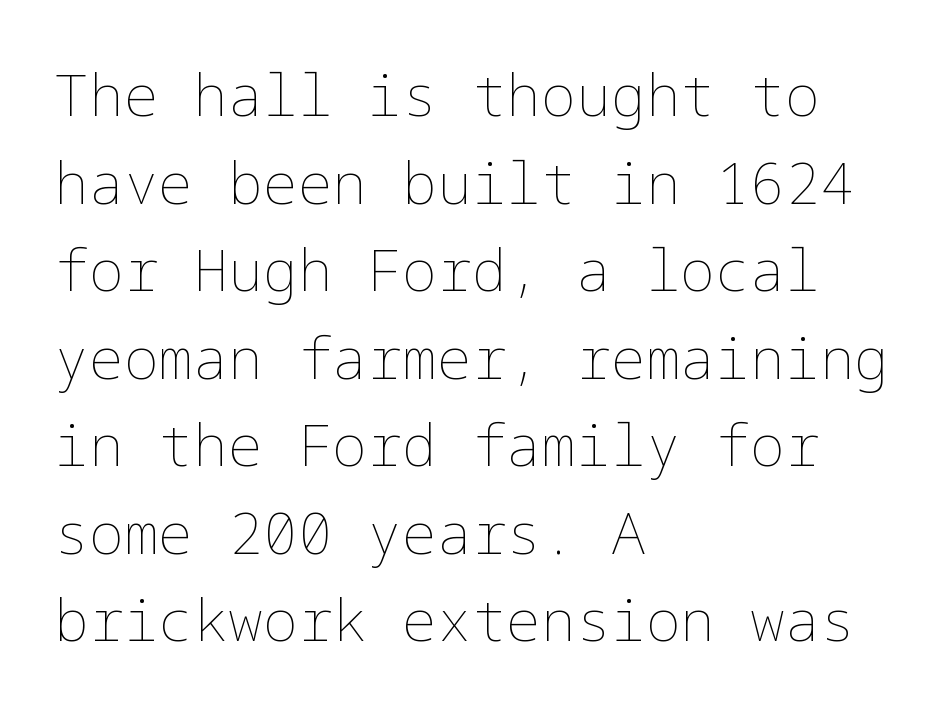
{"italic": "no", "bold": "no", "weight": "thin", "width": "normal", "stroke_contrast": "low", "x_height": "medium", "underline": "no", "align": "left", "line_spacing": "normal", "line_spacing_ratio": 1.51, "letter_spacing": "normal", "letter_spacing_em": 0.0, "glyph_px": 58}
